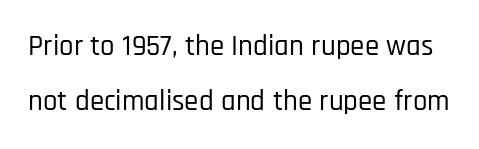
The image shows 29 px condensed sans-serif type, upright; set line spacing 1.88x, normal letter spacing, not underlined; low stroke contrast and a large x-height.
